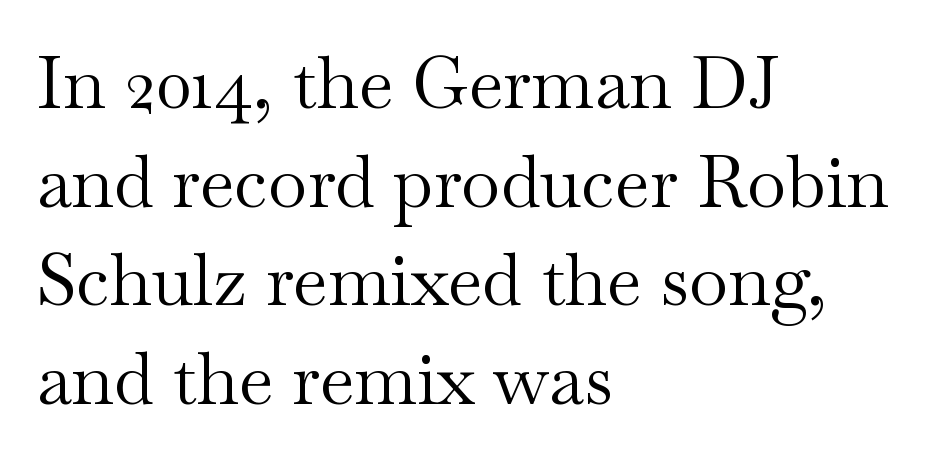
The image shows 72 px regular-weight, wide serif type, upright; set left-aligned, normal line spacing (1.37x), normal letter spacing, not underlined; medium stroke contrast and a small x-height.
